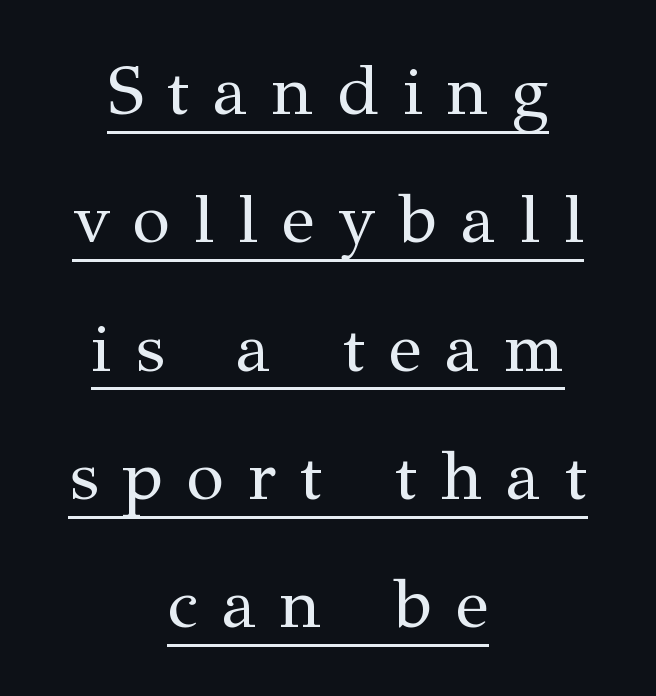
Does the lettering tilt? It doesn't — this is upright. Looks like regular typesetting: each glyph gets only the width it needs. The rag falls on both sides of this text block equally. The typesetting does not lean heavy: it is not bold.
